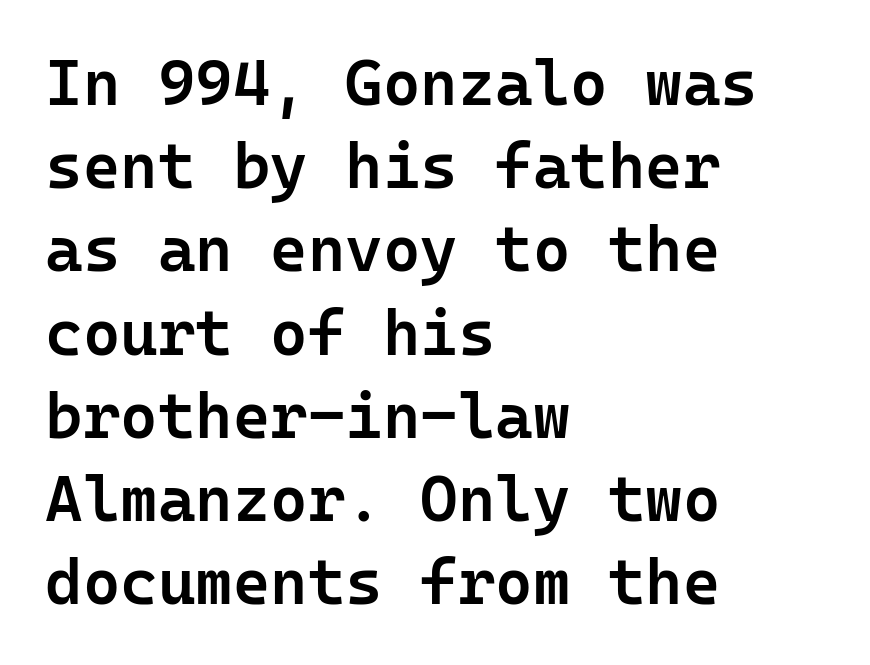
The image shows 64 px semibold sans-serif type, upright, monospaced; set left-aligned, normal line spacing (1.3x), normal letter spacing, not underlined; low stroke contrast and a medium x-height.
